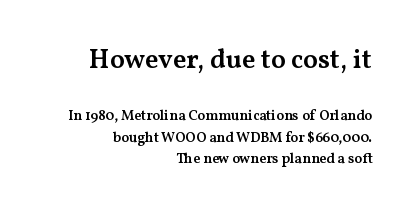
The image shows 27 px text type, upright; set right-aligned, normal line spacing (1.56x), normal letter spacing, not underlined; the first (top) block is 1.93x larger.
